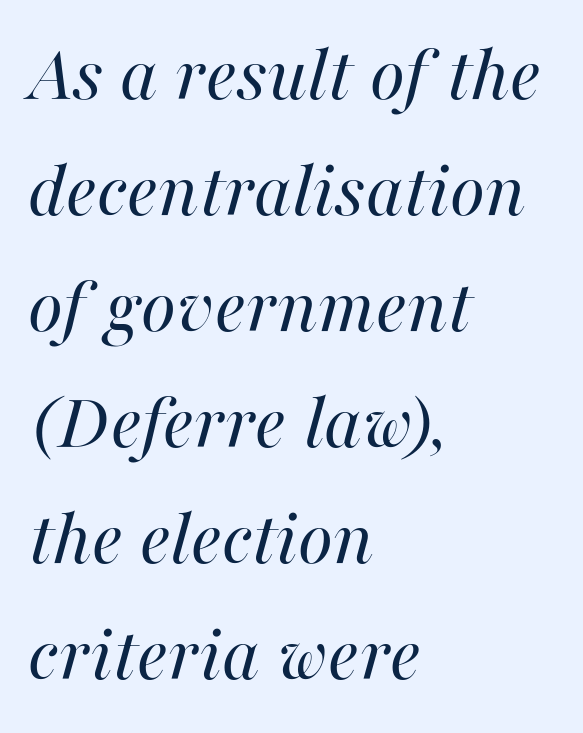
{"italic": "yes", "lean": "right", "slant_degrees": 16, "bold": "no", "weight": "regular", "width": "normal", "stroke_contrast": "high", "x_height": "medium", "monospaced": "no", "underline": "no", "align": "left", "line_spacing": "normal", "line_spacing_ratio": 1.45, "letter_spacing": "normal", "letter_spacing_em": 0.0, "glyph_px": 80}
